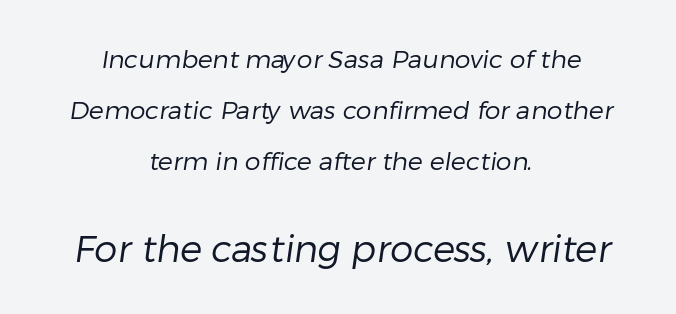
{"serif": "no", "bold": "no", "weight": "regular", "width": "normal", "stroke_contrast": "low", "x_height": "medium", "monospaced": "no", "underline": "no", "align": "center", "line_spacing": "loose", "line_spacing_ratio": 2.04, "letter_spacing": "normal", "letter_spacing_em": 0.0, "larger_block": "second", "size_ratio": 1.48, "glyph_px": 37}
